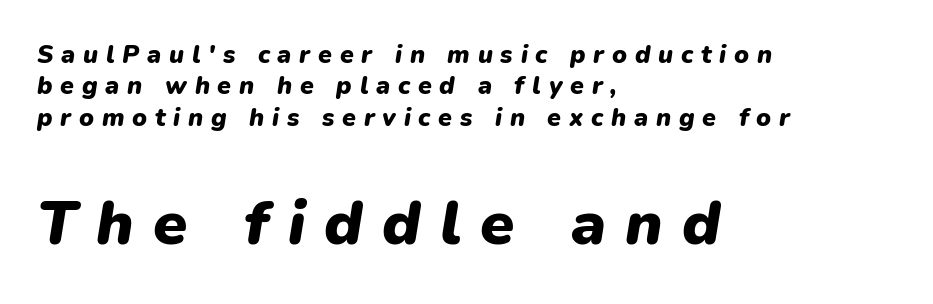
There is plenty of visible air inserted between adjacent glyphs. Strokes here are thick enough to call this a true bold. In terms of posture, this sample is oblique. Quick note: interline space is typical.
